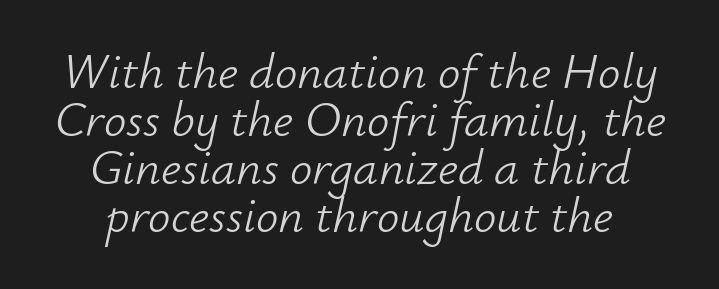
Q: Is the text bold? A: No.
Q: Is the text italic (slanted)? A: Yes, it leans right by about 12 degrees.
Q: Is the text underlined? A: No.
Q: Is the spacing between letters normal or unusually wide? A: Normal.
Q: Is the spacing between lines tight, normal or loose? A: Tight.
Q: Width (condensed, normal, or wide)? A: Normal.
Q: Stroke contrast? A: Low.
Q: x-height? A: Small.
Q: Monospaced? A: No.
